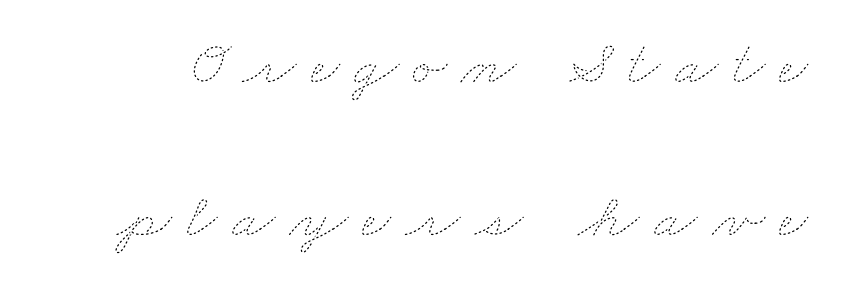
Letters have the restrained weight of plain body copy at most. Leading is clearly above the norm, producing a sparse column. Each row of text sits above clean, open space. The horizontal fit of the characters is loose and conspicuously gappy.
